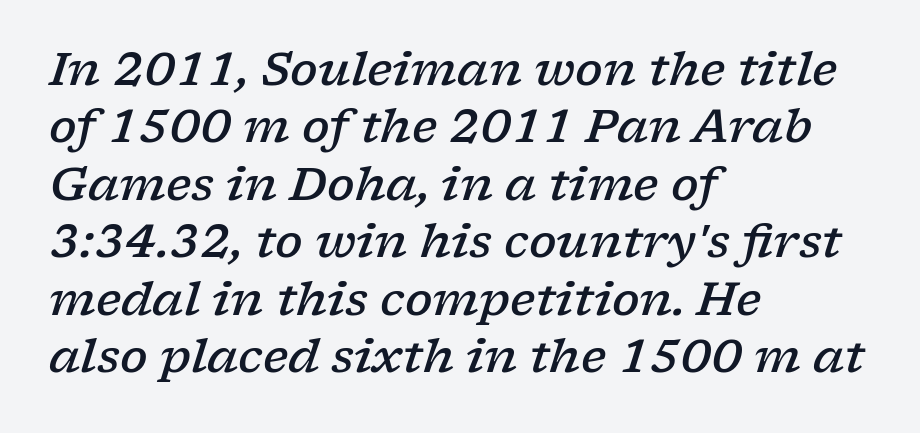
The image shows 46 px semibold, wide serif type, italic (leaning right); set left-aligned, normal line spacing (1.25x), normal letter spacing, not underlined; low stroke contrast and a medium x-height.
